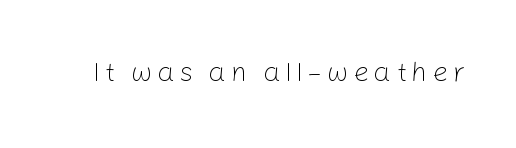
I'd call this a sans setting — the letters go barefoot. The weight would be labelled regular, book, light, or lighter still. The lettering stays uniformly vertical, giving the passage a roman look. Descenders hang freely into open space. Proportional: the letters do not fall into vertical columns.
